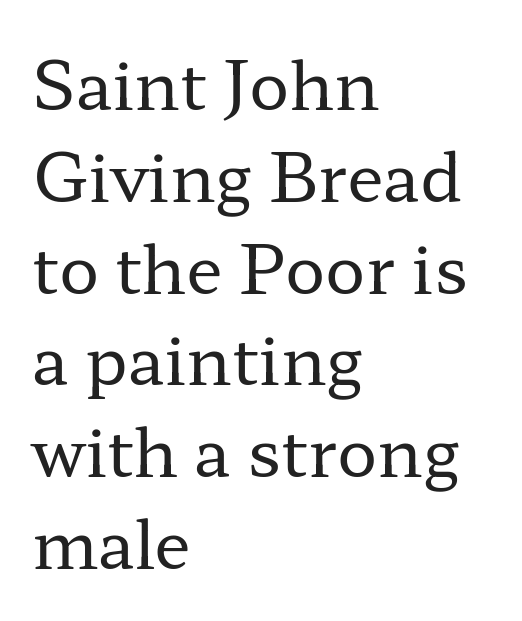
Yep, those are serifs on the letters. Notice how the stems are strictly vertical — no italics here. Letters have the restrained weight of plain body copy at most. Spacing verdict: proportional, widths tailored to each character. If you measured baseline to baseline, you'd find a middling distance. Bare-footed words on every line.
